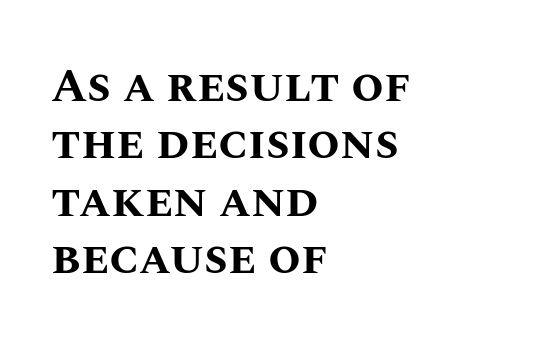
{"italic": "no", "bold": "yes", "weight": "bold", "width": "normal", "stroke_contrast": "medium", "x_height": "large", "monospaced": "no", "underline": "no", "align": "left", "line_spacing_ratio": 1.22, "letter_spacing": "normal", "letter_spacing_em": 0.0, "glyph_px": 47}
